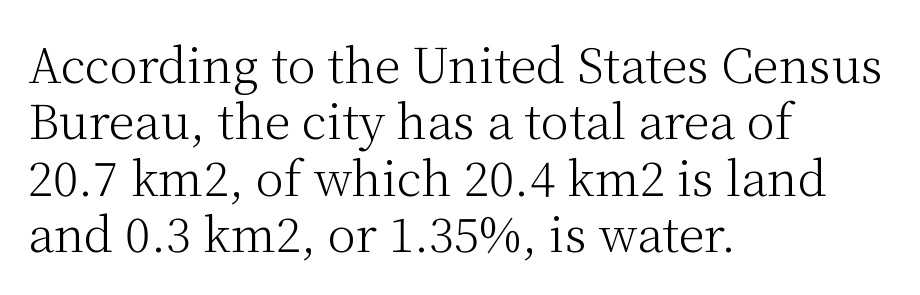
{"serif": "yes", "italic": "no", "bold": "no", "weight": "light", "width": "normal", "stroke_contrast": "medium", "x_height": "medium", "monospaced": "no", "underline": "no", "align": "left", "line_spacing_ratio": 1.2, "letter_spacing": "normal", "letter_spacing_em": 0.0, "glyph_px": 47}
